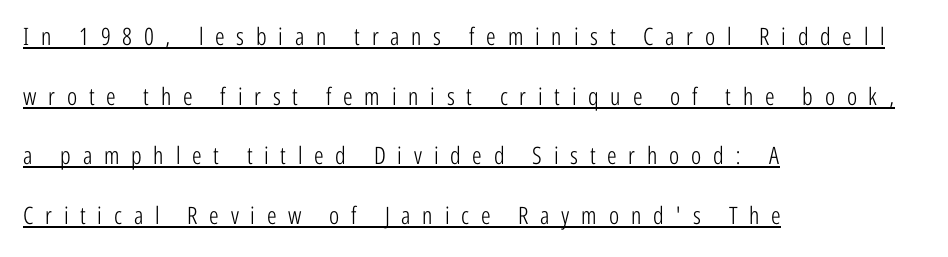
{"italic": "no", "bold": "no", "underline": "yes", "align": "left", "line_spacing": "loose", "line_spacing_ratio": 2.48, "letter_spacing": "wide", "letter_spacing_em": 0.49, "glyph_px": 24}
